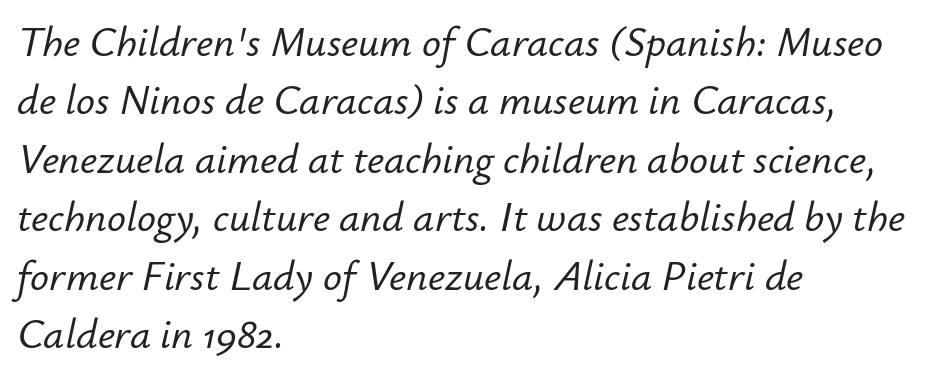
{"italic": "yes", "lean": "right", "slant_degrees": 12, "width": "normal", "stroke_contrast": "low", "x_height": "small", "monospaced": "no", "underline": "no", "align": "left", "line_spacing": "normal", "line_spacing_ratio": 1.39, "letter_spacing": "normal", "letter_spacing_em": 0.0, "glyph_px": 42}
